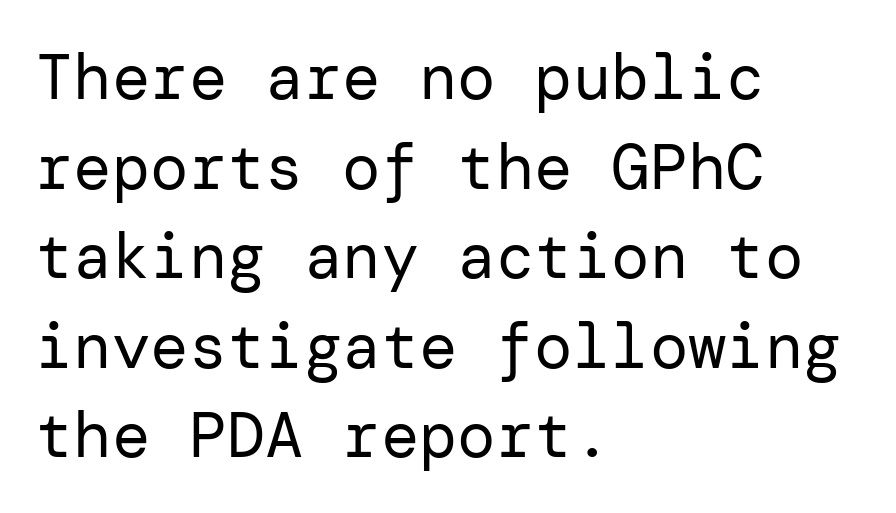
Summary of weight: not heavy and not bold. The rendering keeps characters at their native spacing. Typeset ragged right — the left edge is the straight one. Serif or sans? Sans — the stroke terminals are bare. Italic: no, the glyphs are upright roman. Unmarked baselines from the first word to the last.
